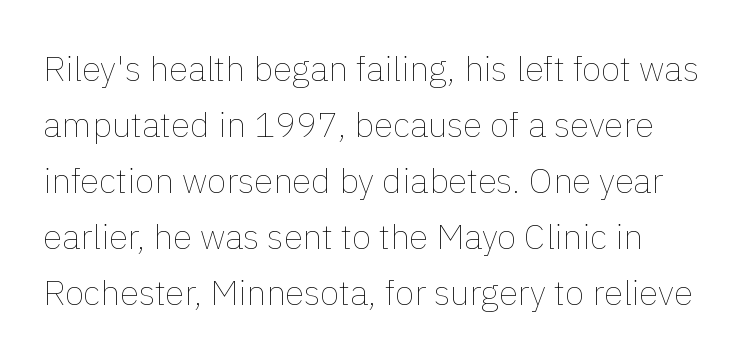
{"italic": "no", "bold": "no", "weight": "thin", "width": "normal", "stroke_contrast": "low", "x_height": "medium", "monospaced": "no", "underline": "no", "align": "left", "line_spacing": "normal", "line_spacing_ratio": 1.6, "letter_spacing": "normal", "letter_spacing_em": 0.0, "glyph_px": 35}
